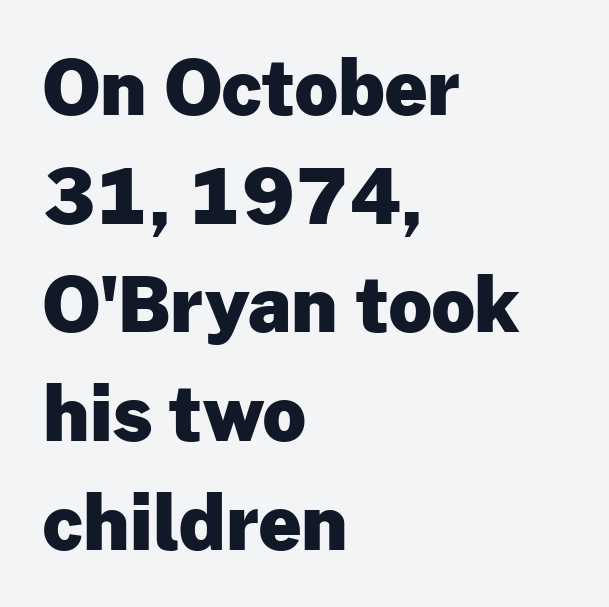
The image shows 75 px heavy sans-serif type, upright; set left-aligned, normal line spacing (1.45x), normal letter spacing, not underlined; low stroke contrast and a medium x-height.
